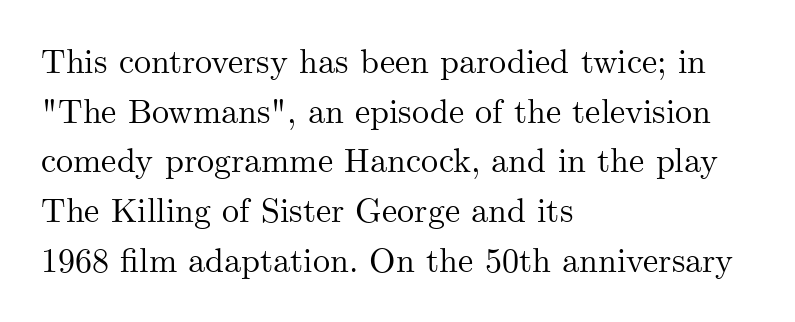
The letters advance in unequal steps, a hallmark of proportional type. Each letter's strokes conclude with small projecting serifs. The type sits square on the baseline with zero lean. What's the leading like? Ordinary, nothing unusual. All the whitespace from short lines collects on the right. Each row of text sits above clean, open space.
